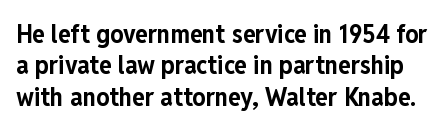
The image shows 26 px bold type, upright; set line spacing 1.21x, normal letter spacing, not underlined.
